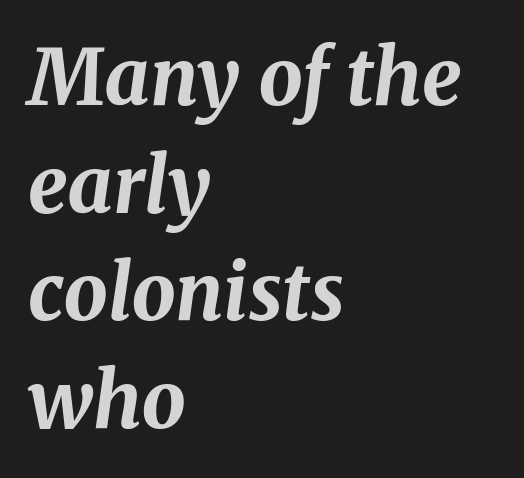
The line-height multiplier appears to be the usual default. The specimen reads as italic at a glance. The letters advance in unequal steps, a hallmark of proportional type. Compared with an ordinary text face, these strokes are far heavier — a full bold.
